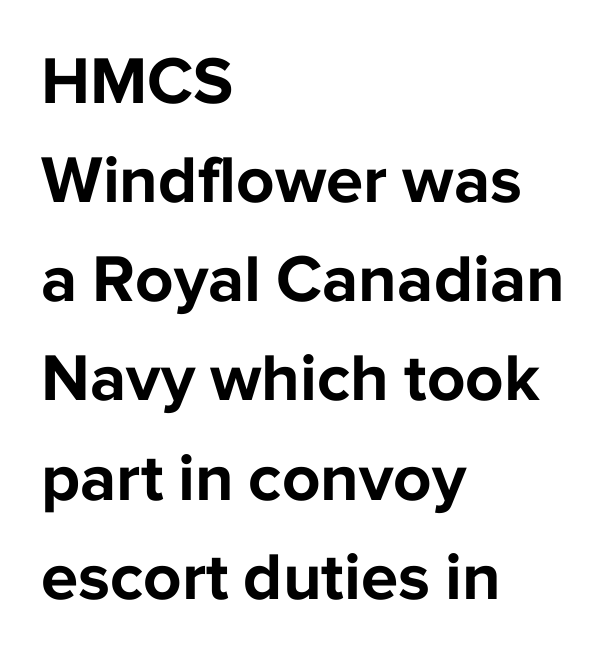
Q: Is the text bold? A: Yes.
Q: Is the text italic (slanted)? A: No, it is upright.
Q: Is the typeface a serif or a sans-serif typeface? A: Sans-serif.
Q: Is the text underlined? A: No.
Q: How is the paragraph aligned? A: Left-aligned.
Q: Is the spacing between letters normal or unusually wide? A: Normal.
Q: Is the spacing between lines tight, normal or loose? A: Normal.
Q: Width (condensed, normal, or wide)? A: Normal.
Q: Stroke contrast? A: Low.
Q: x-height? A: Medium.
Q: Monospaced? A: No.
